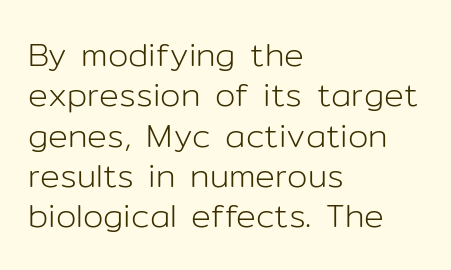
Which margin do the lines hug? The left one — the right edge is uneven. Rendered with straight, roman letterforms. The letters advance in unequal steps, a hallmark of proportional type. The type is set solid horizontally, with unmodified tracking.
